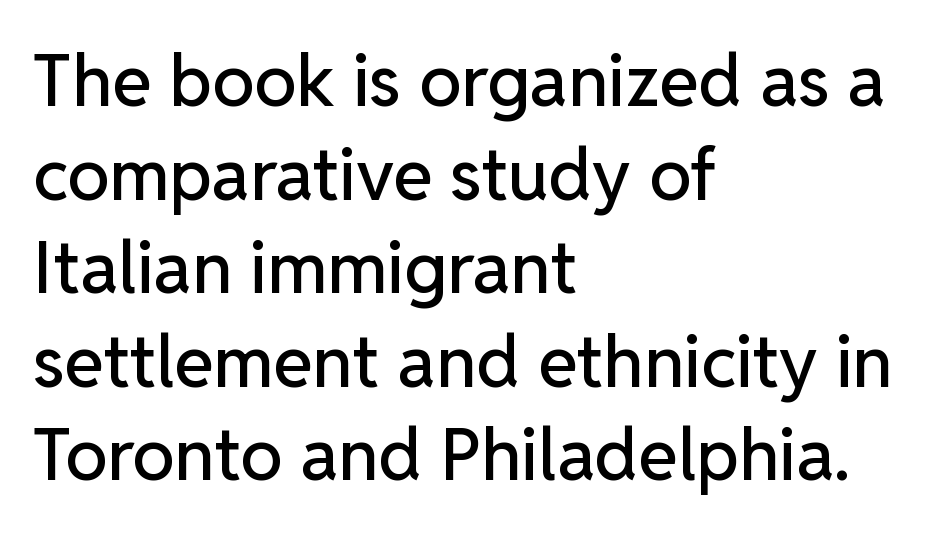
Q: Is the text italic (slanted)? A: No, it is upright.
Q: Is the typeface a serif or a sans-serif typeface? A: Sans-serif.
Q: Is the text underlined? A: No.
Q: How is the paragraph aligned? A: Left-aligned.
Q: Is the spacing between letters normal or unusually wide? A: Normal.
Q: Is the spacing between lines tight, normal or loose? A: Normal.
Q: Width (condensed, normal, or wide)? A: Normal.
Q: Stroke contrast? A: Low.
Q: x-height? A: Medium.
Q: Monospaced? A: No.
